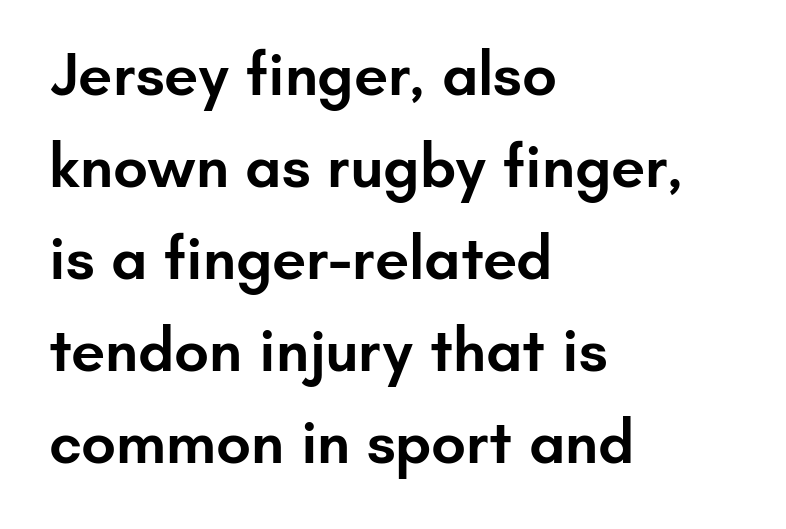
The image shows 61 px semibold sans-serif type, upright; set left-aligned, normal line spacing (1.51x), normal letter spacing, not underlined; low stroke contrast and a small x-height.
